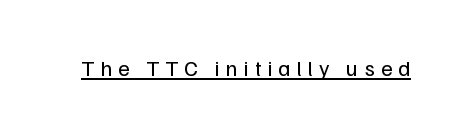
{"italic": "no", "bold": "no", "underline": "yes", "letter_spacing": "wide", "letter_spacing_em": 0.28, "glyph_px": 22}
